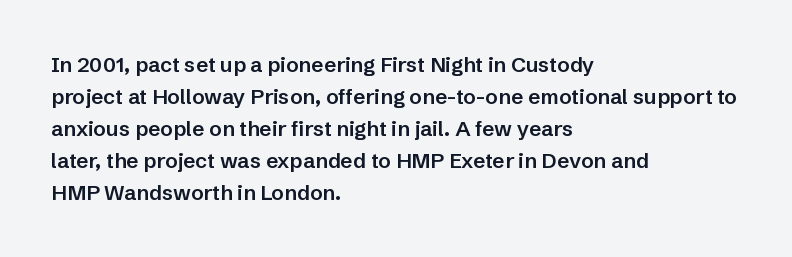
No word sits above an underline. This sample is left-justified, so line endings fall wherever the words run out. Honestly, the row spacing looks completely unremarkable. Students, this is semibold: more ink than regular, less than bold.
